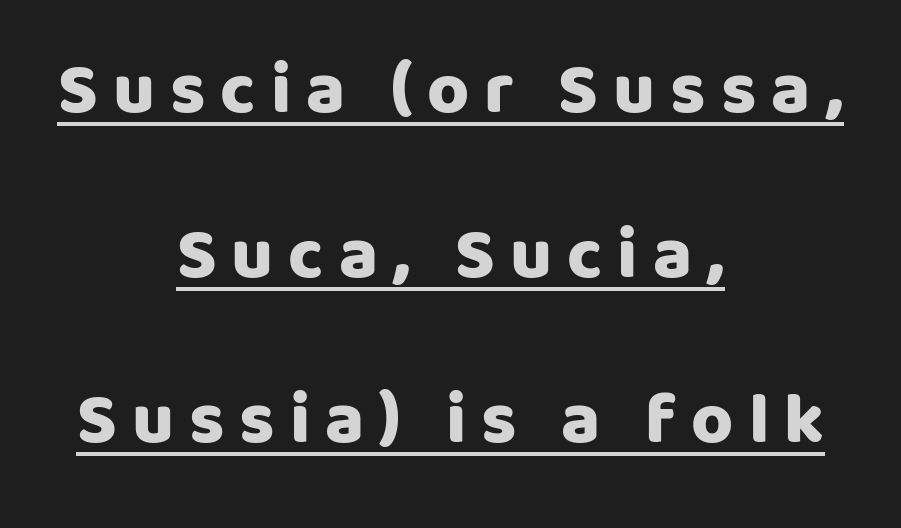
Examine the stroke ends and you'll find no serifs. Posture: vertical. These lines are rendered in a variable-pitch font. Set as a true bold cut, around the 700 mark. In terms of leading, this rendering errs on the spacious side. A typesetter would call this heavily tracked-out type.
